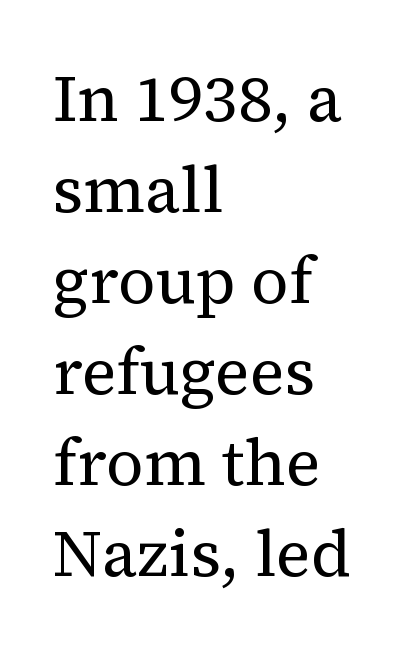
Q: Is the text bold? A: No.
Q: Is the text italic (slanted)? A: No, it is upright.
Q: Is the typeface a serif or a sans-serif typeface? A: Serif.
Q: Is the text underlined? A: No.
Q: How is the paragraph aligned? A: Left-aligned.
Q: Is the spacing between letters normal or unusually wide? A: Normal.
Q: Is the spacing between lines tight, normal or loose? A: Normal.
Q: Width (condensed, normal, or wide)? A: Normal.
Q: Stroke contrast? A: Medium.
Q: x-height? A: Medium.
Q: Monospaced? A: No.
